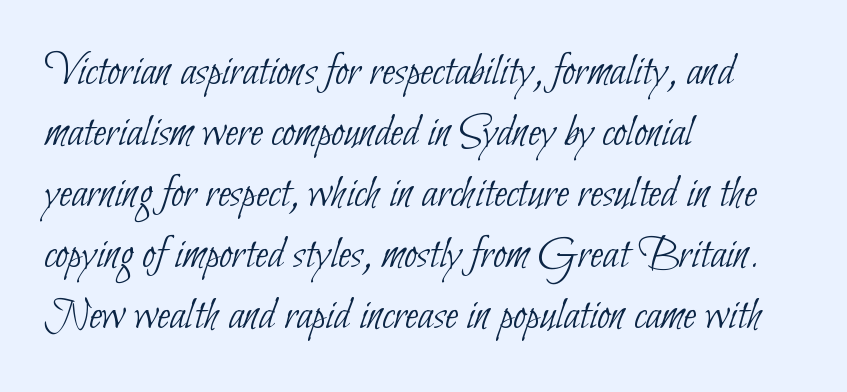
Each row of text sits above clean, open space. Each letter keeps its own natural width here, so spacing adapts to shape. Tracking here is standard; glyphs follow each other at the usual distance. Rows of type keep a routine distance in the vertical direction. A student would call this left alignment; a typographer would say flush left, rag right. Note: no serifs on the glyphs.
